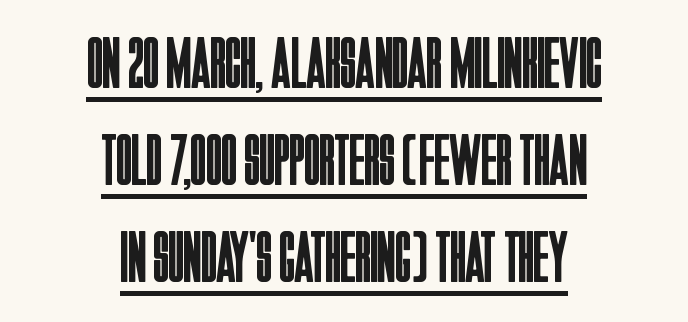
Q: Is the text bold? A: No.
Q: Is the text italic (slanted)? A: No, it is upright.
Q: Is the typeface a serif or a sans-serif typeface? A: Sans-serif.
Q: Is the text underlined? A: Yes.
Q: How is the paragraph aligned? A: Centered.
Q: Is the spacing between letters normal or unusually wide? A: Normal.
Q: Is the spacing between lines tight, normal or loose? A: Normal.
Q: Width (condensed, normal, or wide)? A: Condensed.
Q: Stroke contrast? A: Low.
Q: x-height? A: Large.
Q: Monospaced? A: No.
